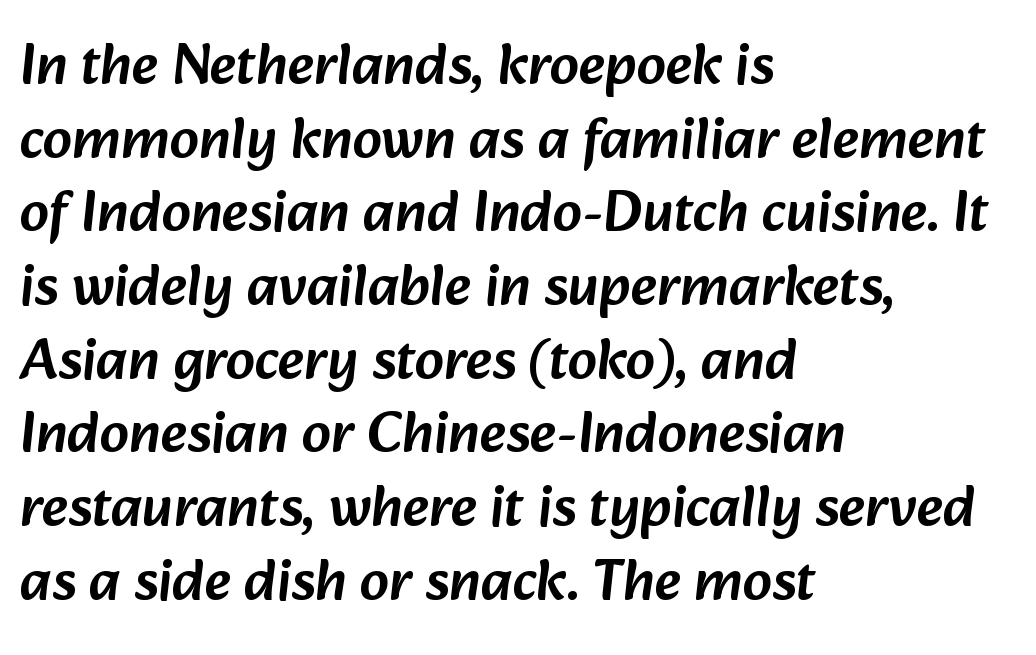
The image shows 58 px sans-serif type; set left-aligned, normal line spacing (1.27x), normal letter spacing, not underlined; low stroke contrast and a medium x-height.
